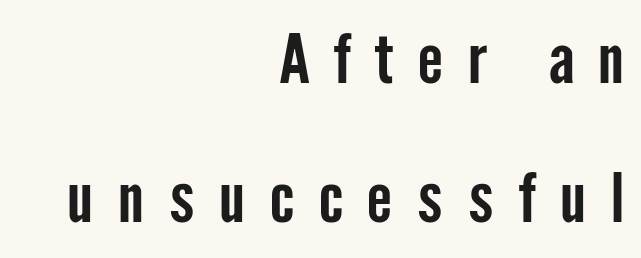
The image shows 69 px condensed sans-serif type, upright; set right-aligned, loose line spacing (2.01x), unusually wide letter spacing (+0.34 em), not underlined; low stroke contrast and a medium x-height.
